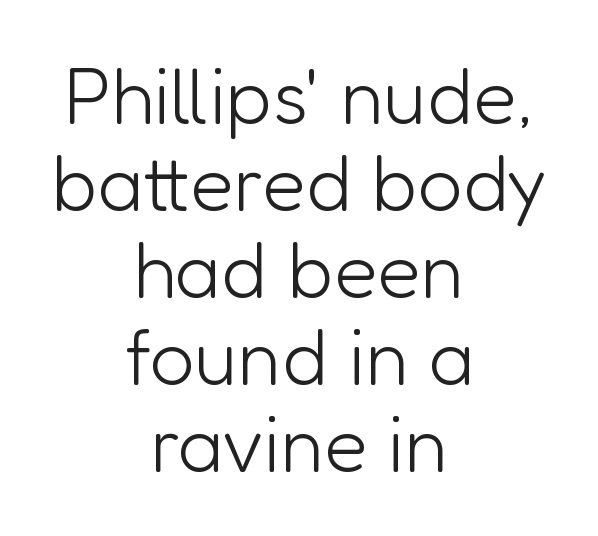
{"serif": "no", "italic": "no", "bold": "no", "weight": "light", "width": "normal", "stroke_contrast": "low", "x_height": "medium", "monospaced": "no", "underline": "no", "align": "center", "line_spacing": "tight", "line_spacing_ratio": 1.1, "letter_spacing": "normal", "letter_spacing_em": 0.0, "glyph_px": 79}
